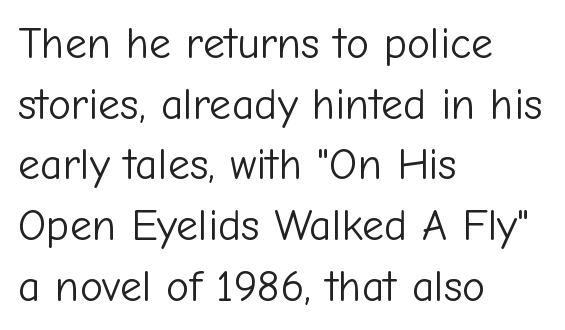
Q: Is the text bold? A: No.
Q: Is the text italic (slanted)? A: No, it is upright.
Q: Is the typeface a serif or a sans-serif typeface? A: Sans-serif.
Q: Is the text underlined? A: No.
Q: How is the paragraph aligned? A: Left-aligned.
Q: Is the spacing between letters normal or unusually wide? A: Normal.
Q: Is the spacing between lines tight, normal or loose? A: Normal.
Q: Width (condensed, normal, or wide)? A: Normal.
Q: Stroke contrast? A: Low.
Q: x-height? A: Medium.
Q: Monospaced? A: No.
